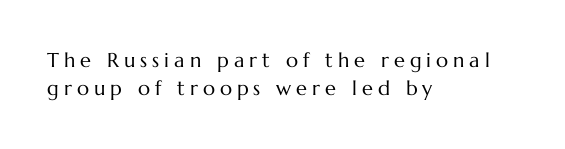
Tall strokes in this sample are plumb rather than angled. Caption: face not bold, strokes unweighted. No word sits above an underline. The tracking jumps out immediately: characters are airy and widely separated. The rows are spaced the way most documents space them.
